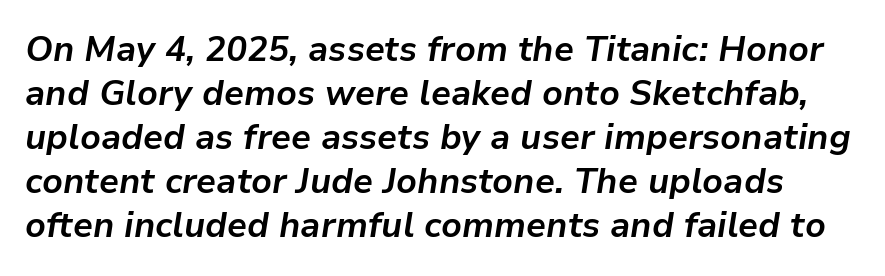
{"italic": "yes", "lean": "right", "slant_degrees": 9, "bold": "yes", "weight": "bold", "width": "normal", "stroke_contrast": "low", "x_height": "medium", "monospaced": "no", "underline": "no", "line_spacing": "normal", "line_spacing_ratio": 1.26, "letter_spacing": "normal", "letter_spacing_em": 0.0, "glyph_px": 35}
